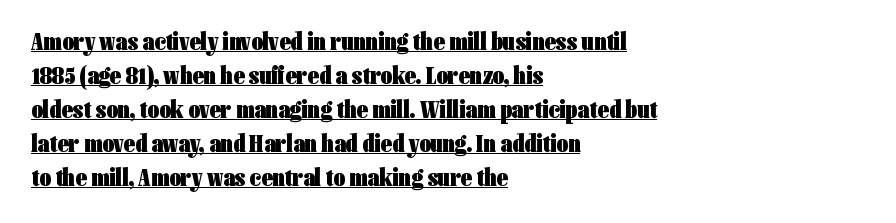
Q: Is the text bold? A: Yes.
Q: Is the text italic (slanted)? A: No, it is upright.
Q: Is the text underlined? A: Yes.
Q: How is the paragraph aligned? A: Left-aligned.
Q: Is the spacing between letters normal or unusually wide? A: Normal.
Q: Is the spacing between lines tight, normal or loose? A: Normal.
